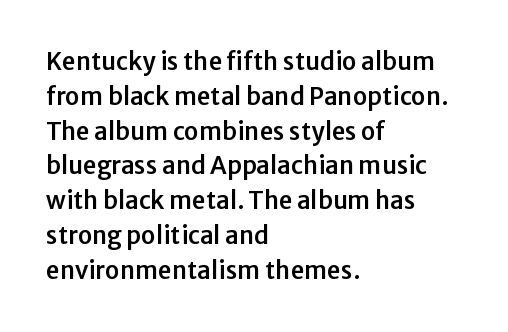
This sample keeps an unexceptional amount of space between lines. These lines keep a tight, regular rhythm from letter to letter. Every stem runs plumb, perpendicular to the baseline. Reading down the block, your eye returns to a fixed left position each line. The string is rendered with underlining switched off.
